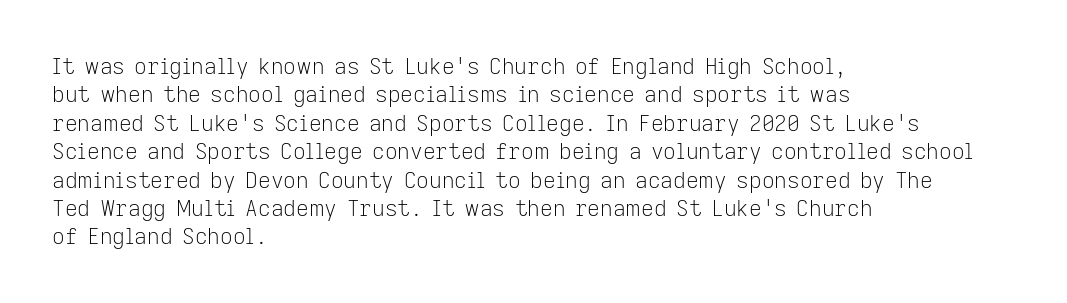
Q: Is the text bold? A: No.
Q: Is the text italic (slanted)? A: No, it is upright.
Q: Is the text underlined? A: No.
Q: How is the paragraph aligned? A: Left-aligned.
Q: Is the spacing between letters normal or unusually wide? A: Normal.
Q: Is the spacing between lines tight, normal or loose? A: Normal.
